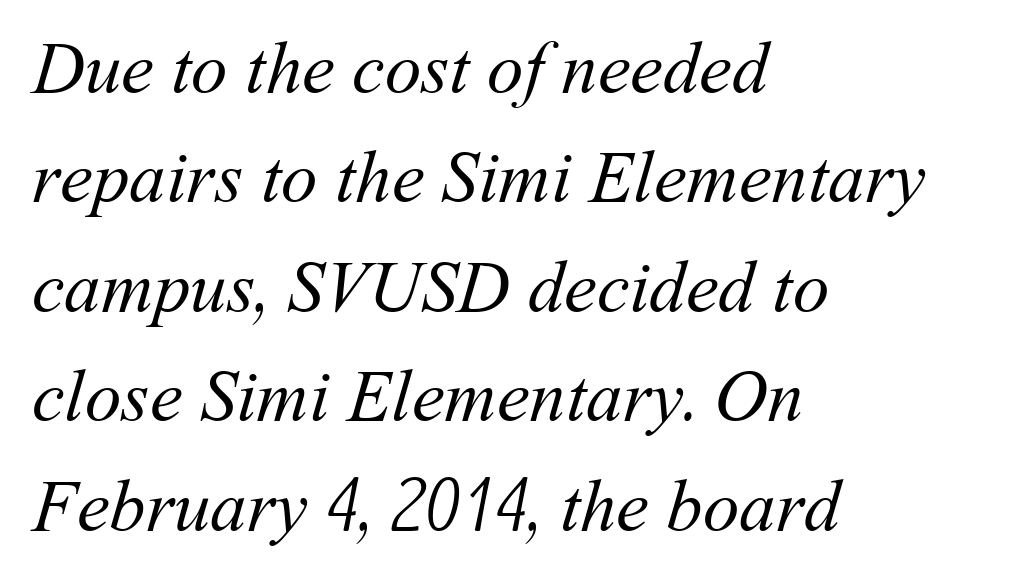
Evenly set lines give the paragraph a standard silhouette. Layout note: lines flush left. The passage shown has conventional tracking throughout. Plain, unruled lines of type.
